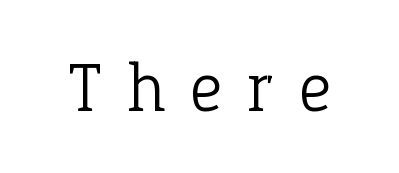
Q: Is the text bold? A: No.
Q: Is the text italic (slanted)? A: No, it is upright.
Q: Is the typeface a serif or a sans-serif typeface? A: Serif.
Q: Is the text underlined? A: No.
Q: Is the spacing between letters normal or unusually wide? A: Unusually wide.
Q: Width (condensed, normal, or wide)? A: Normal.
Q: Stroke contrast? A: Low.
Q: x-height? A: Medium.
Q: Monospaced? A: No.
